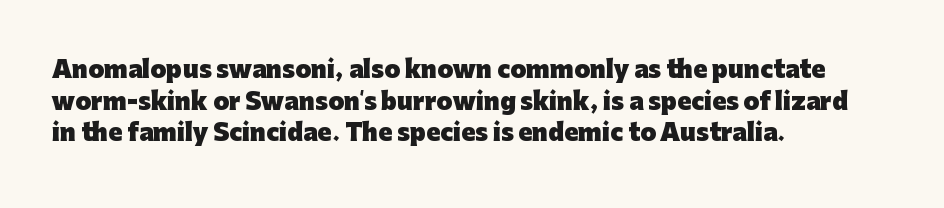
The image shows 23 px bold type, upright; set left-aligned, normal line spacing (1.38x), normal letter spacing, not underlined.
